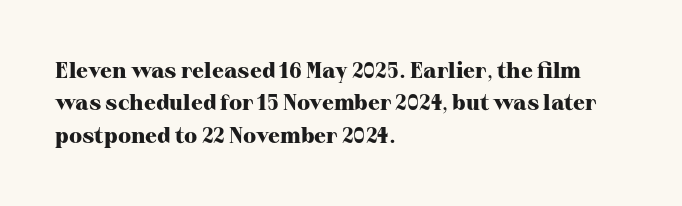
This block has exactly the height ordinary leading produces. A roman cut, with each character standing at attention. Typesetter's note: full bold, strokes at maximum text heaviness. The rendering anchors every line to the left-hand side.
